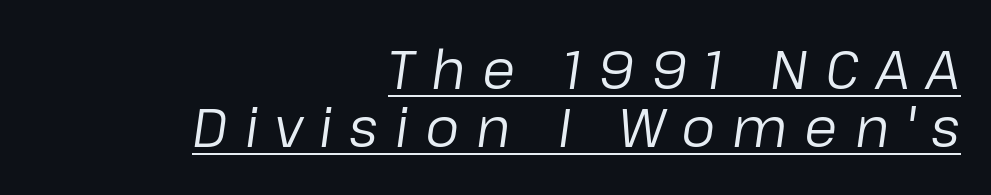
Does the leading feel generous? Not at all — it's pinched. If you drew a ruler down the right edge, every line would touch it. The font sits on the lighter half of the weight spectrum, regular included. This rendering features underlined lettering. A typesetter would call this proportional, since set widths differ per character.
